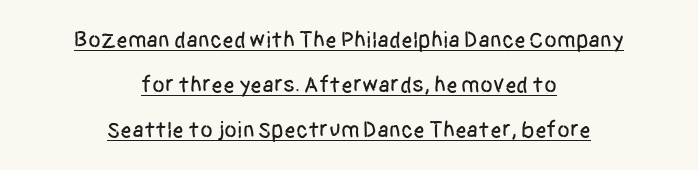
The image shows 23 px text type, upright; set centered, loose line spacing (1.95x), normal letter spacing, underlined.
